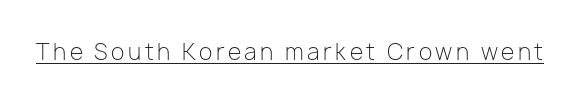
Q: Is the text bold? A: No.
Q: Is the text italic (slanted)? A: No, it is upright.
Q: Is the text underlined? A: Yes.
